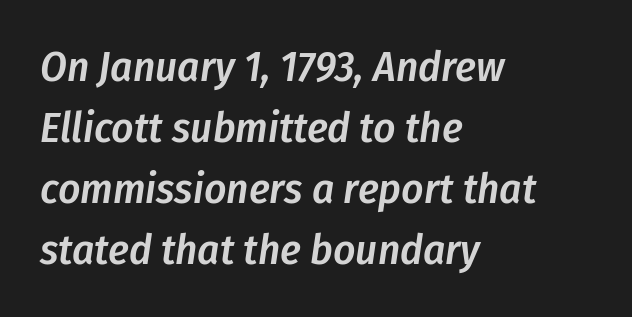
Underline: absent. This sample is left-justified, so line endings fall wherever the words run out. The letters are slanted; this is an italic face. A typesetter would call this leading conventional body-copy spacing.
